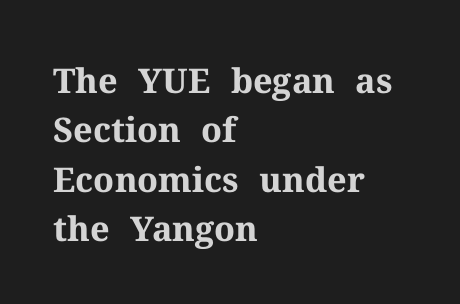
Q: Is the text bold? A: Yes.
Q: Is the text italic (slanted)? A: No, it is upright.
Q: Is the typeface a serif or a sans-serif typeface? A: Serif.
Q: Is the text underlined? A: No.
Q: How is the paragraph aligned? A: Left-aligned.
Q: Is the spacing between letters normal or unusually wide? A: Normal.
Q: Is the spacing between lines tight, normal or loose? A: Normal.
Q: Width (condensed, normal, or wide)? A: Normal.
Q: Stroke contrast? A: Medium.
Q: x-height? A: Medium.
Q: Monospaced? A: No.
